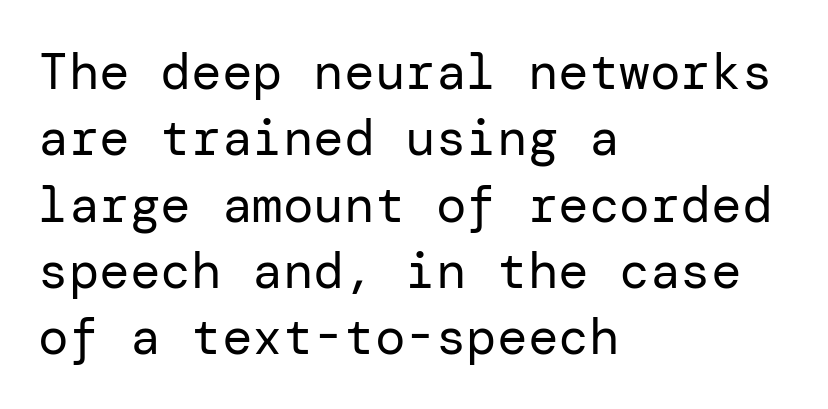
The image shows 51 px regular-weight sans-serif type, upright; set left-aligned, normal line spacing (1.3x), normal letter spacing, not underlined; low stroke contrast and a medium x-height.
